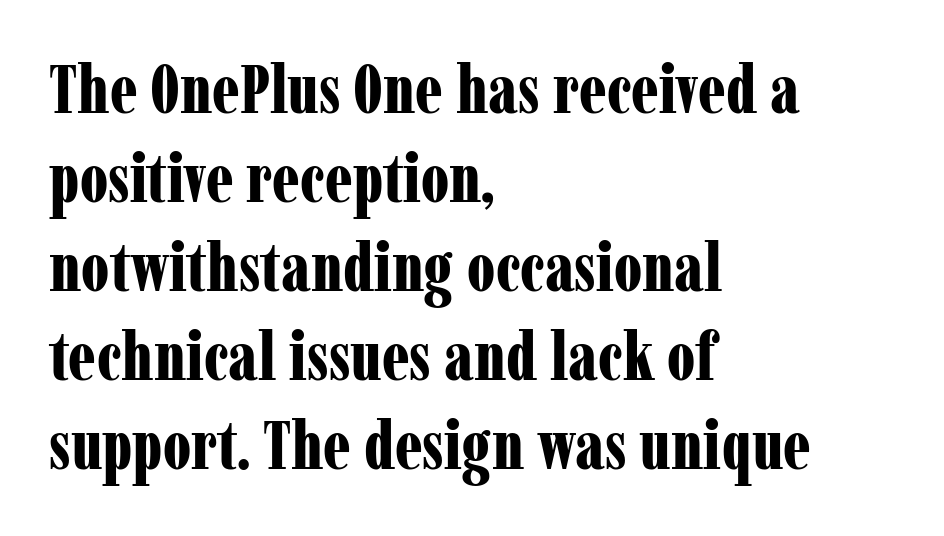
Q: Is the text bold? A: Yes.
Q: Is the text italic (slanted)? A: No, it is upright.
Q: Is the typeface a serif or a sans-serif typeface? A: Serif.
Q: Is the text underlined? A: No.
Q: How is the paragraph aligned? A: Left-aligned.
Q: Is the spacing between letters normal or unusually wide? A: Normal.
Q: Is the spacing between lines tight, normal or loose? A: Normal.
Q: Width (condensed, normal, or wide)? A: Condensed.
Q: Stroke contrast? A: Low.
Q: x-height? A: Medium.
Q: Monospaced? A: No.
